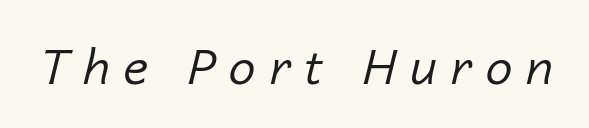
Q: Is the text bold? A: No.
Q: Is the text italic (slanted)? A: Yes, it leans right by about 14 degrees.
Q: Is the text underlined? A: No.
Q: Is the spacing between letters normal or unusually wide? A: Unusually wide.
Q: Width (condensed, normal, or wide)? A: Normal.
Q: Stroke contrast? A: Low.
Q: x-height? A: Medium.
Q: Monospaced? A: No.
